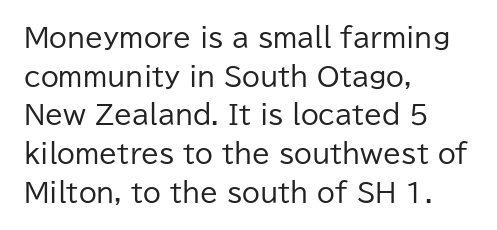
Q: Is the text bold? A: No.
Q: Is the text italic (slanted)? A: No, it is upright.
Q: Is the text underlined? A: No.
Q: How is the paragraph aligned? A: Left-aligned.
Q: Is the spacing between letters normal or unusually wide? A: Normal.
Q: Is the spacing between lines tight, normal or loose? A: Normal.
